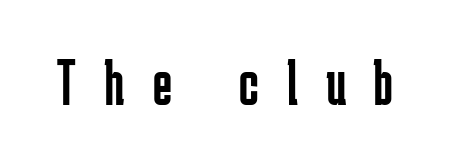
Tracking here is generous; glyphs stand well apart from one another. Quick note: underline off. No letter is thick-stroked: the sample isn't bold. No italicization has been applied; the sample stays upright. Do the characters align in a grid? No, the font is proportional.
